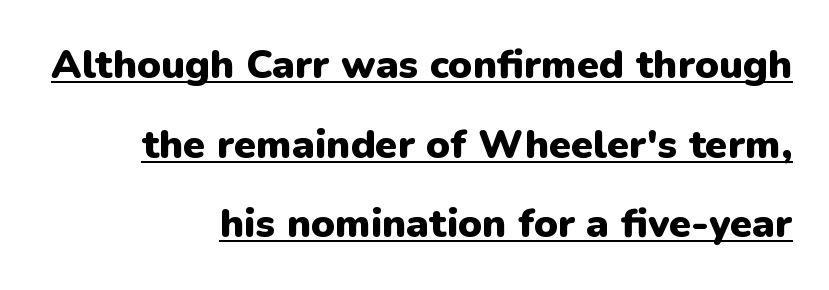
{"serif": "no", "italic": "no", "bold": "yes", "weight": "heavy", "width": "normal", "stroke_contrast": "low", "x_height": "medium", "monospaced": "no", "underline": "yes", "align": "right", "line_spacing": "loose", "line_spacing_ratio": 1.99, "letter_spacing": "normal", "letter_spacing_em": 0.0, "glyph_px": 40}
